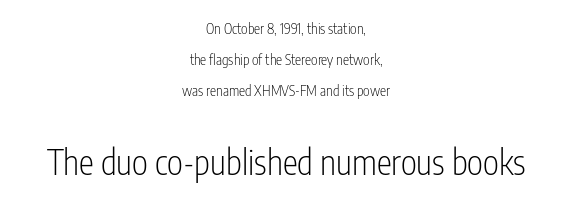
{"serif": "no", "italic": "no", "bold": "no", "weight": "light", "width": "condensed", "stroke_contrast": "low", "x_height": "medium", "monospaced": "no", "underline": "no", "align": "center", "line_spacing": "loose", "line_spacing_ratio": 2.22, "letter_spacing": "normal", "letter_spacing_em": 0.0, "larger_block": "second", "size_ratio": 2.43, "glyph_px": 34}
